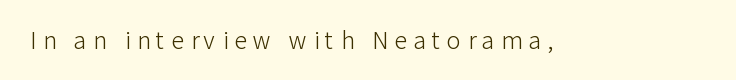
{"italic": "no", "bold": "no", "underline": "no", "letter_spacing": "wide", "letter_spacing_em": 0.28, "glyph_px": 23}
